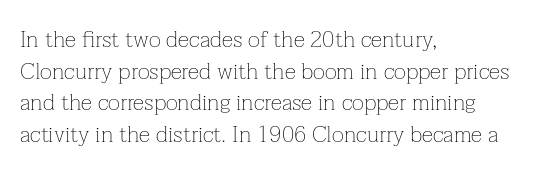
{"italic": "no", "bold": "no", "underline": "no", "align": "left", "line_spacing": "normal", "line_spacing_ratio": 1.37, "letter_spacing": "normal", "letter_spacing_em": 0.0, "glyph_px": 23}
